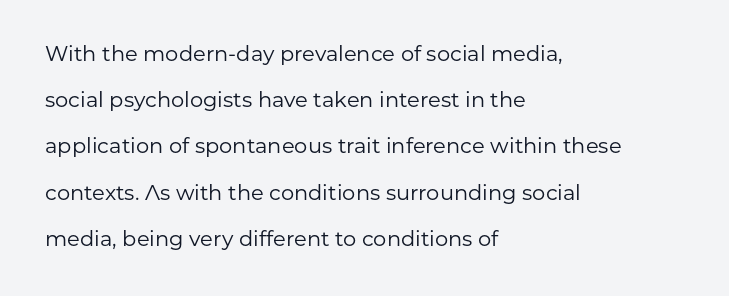
Look at the tracking — it's just the regular setting, nothing added. Reading down the column, the eye jumps a long way to each next line. Weight class: somewhere from thin through regular. Underlining? Definitely not there. Posture: straight, roman, zero tilt. The typesetter chose a ragged-right arrangement here.
